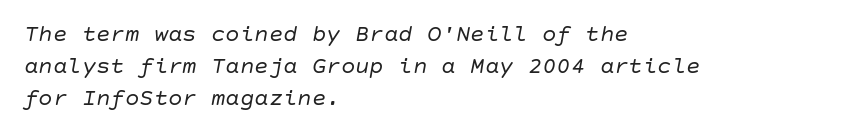
{"italic": "yes", "lean": "right", "slant_degrees": 10, "bold": "no", "underline": "no", "align": "left", "line_spacing": "normal", "line_spacing_ratio": 1.33, "letter_spacing": "normal", "letter_spacing_em": 0.0, "glyph_px": 24}
